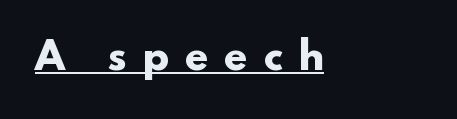
Is there an underline? Yes — a line sits under the letters. Notice how thick the strokes are: this is what a full bold looks like. Line starts are locked; line ends wander. Short note: letters widely spaced.
